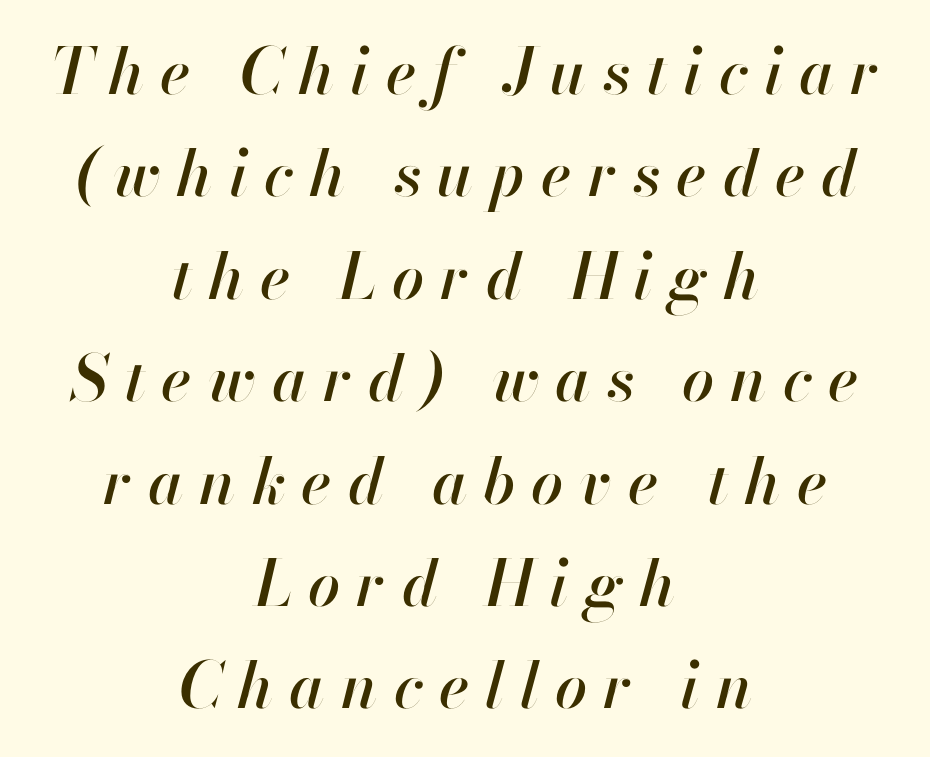
The image shows 64 px text type, italic (leaning right); set centered, normal line spacing (1.6x), unusually wide letter spacing (+0.25 em), not underlined; high stroke contrast and a small x-height.
